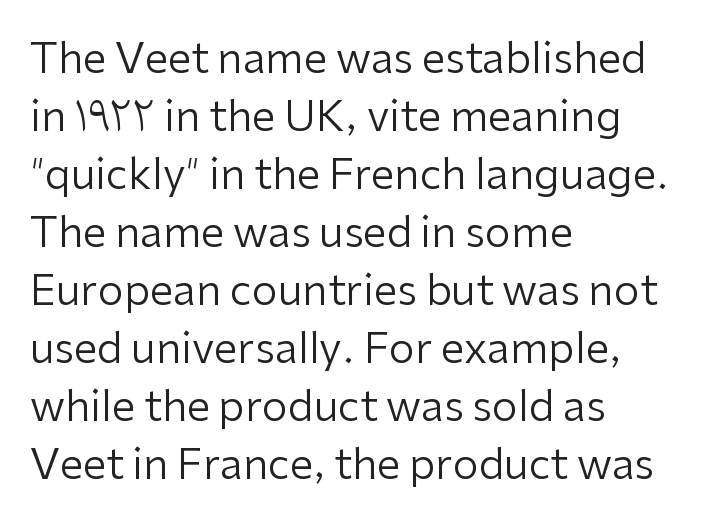
Horizontal alignment here is leftward, the default for most running prose. Each new line begins a customary step beneath the previous one. Notice how the stems are strictly vertical — no italics here. Note the varied advance widths — an 'i' is clearly narrower than an 'm'. This sample uses a sans-serif face.
